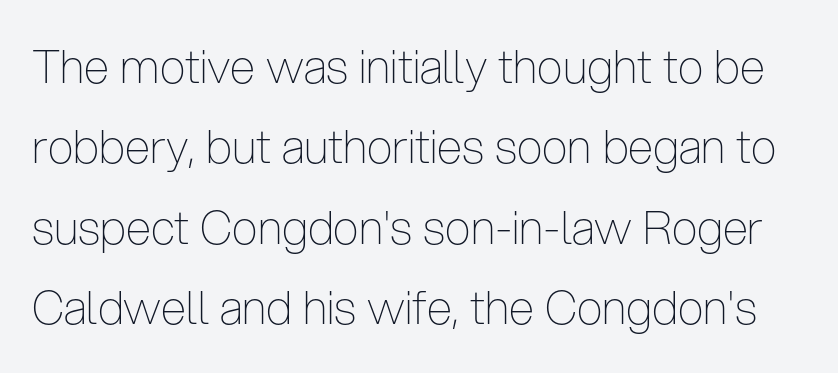
{"serif": "no", "italic": "no", "bold": "no", "weight": "thin", "width": "condensed", "stroke_contrast": "low", "x_height": "medium", "monospaced": "no", "underline": "no", "line_spacing_ratio": 1.75, "letter_spacing": "normal", "letter_spacing_em": 0.0, "glyph_px": 46}
